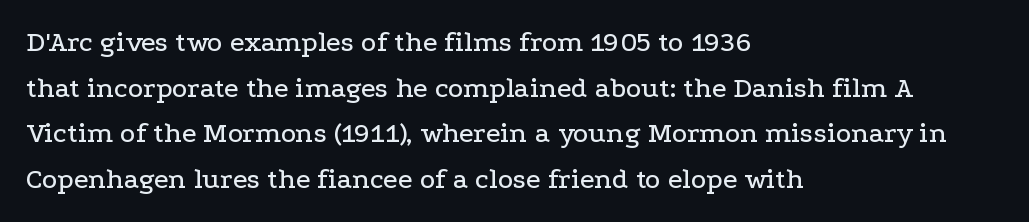
Q: Is the text italic (slanted)? A: No, it is upright.
Q: Is the typeface a serif or a sans-serif typeface? A: Serif.
Q: Is the text underlined? A: No.
Q: How is the paragraph aligned? A: Left-aligned.
Q: Is the spacing between letters normal or unusually wide? A: Normal.
Q: Is the spacing between lines tight, normal or loose? A: Normal.
Q: Width (condensed, normal, or wide)? A: Wide.
Q: Stroke contrast? A: Low.
Q: x-height? A: Medium.
Q: Monospaced? A: No.
